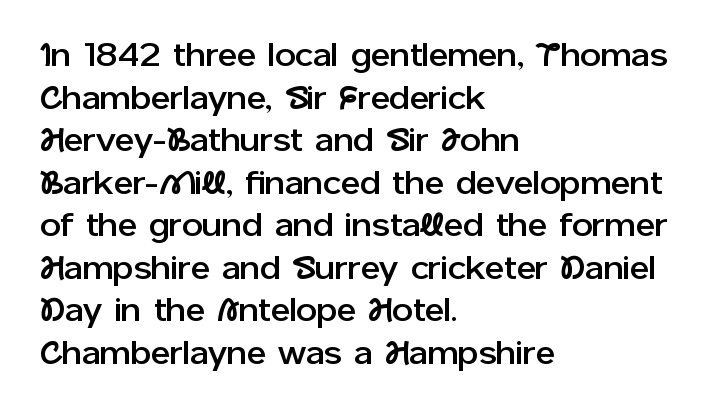
{"serif": "no", "italic": "no", "width": "normal", "stroke_contrast": "low", "x_height": "medium", "monospaced": "no", "underline": "no", "align": "left", "line_spacing": "normal", "line_spacing_ratio": 1.29, "letter_spacing": "normal", "letter_spacing_em": 0.0, "glyph_px": 33}
